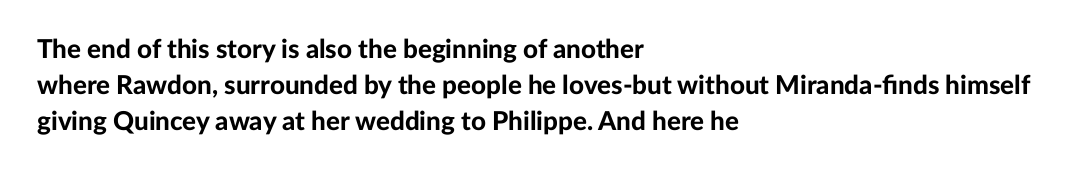
{"italic": "no", "bold": "yes", "underline": "no", "align": "left", "line_spacing": "normal", "line_spacing_ratio": 1.38, "letter_spacing": "normal", "letter_spacing_em": 0.0, "glyph_px": 26}
